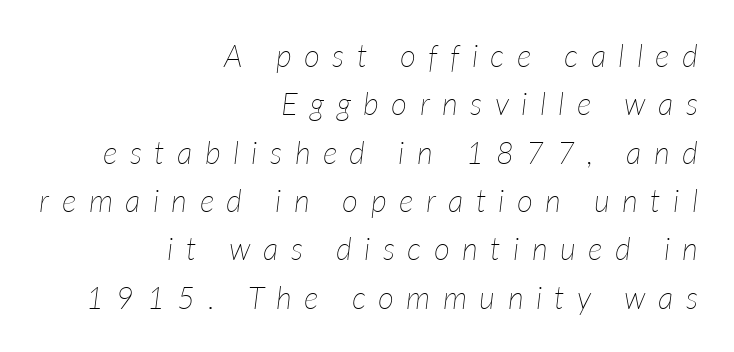
A student would call this right alignment; a typographer would say flush right, rag left. Every character sits at an angle, as italics do. This block has exactly the height ordinary leading produces. You could not count columns in this text — the font is proportionally spaced.
